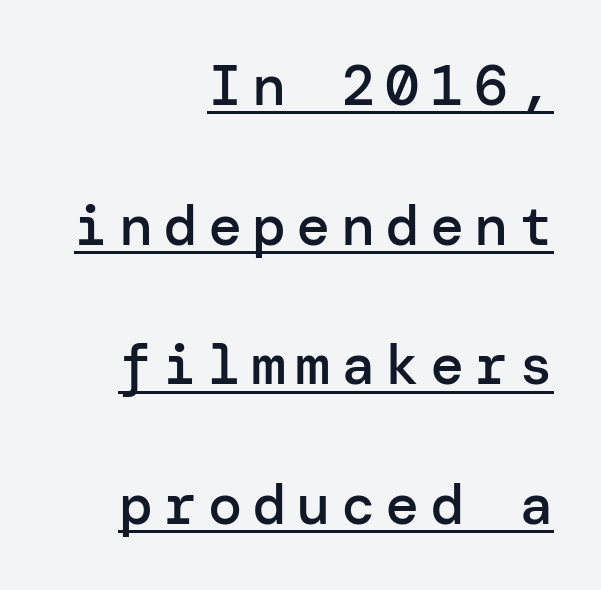
Q: Is the text bold? A: Semi-bold.
Q: Is the text italic (slanted)? A: No, it is upright.
Q: Is the typeface a serif or a sans-serif typeface? A: Sans-serif.
Q: Is the text underlined? A: Yes.
Q: How is the paragraph aligned? A: Right-aligned.
Q: Is the spacing between lines tight, normal or loose? A: Loose.
Q: Width (condensed, normal, or wide)? A: Normal.
Q: Stroke contrast? A: Low.
Q: x-height? A: Medium.
